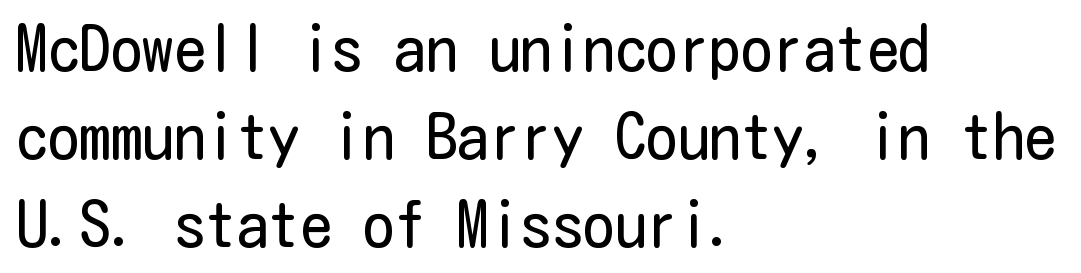
The image shows 63 px regular-weight, condensed sans-serif type, upright; set left-aligned, normal line spacing (1.4x), normal letter spacing, not underlined; low stroke contrast and a medium x-height.
